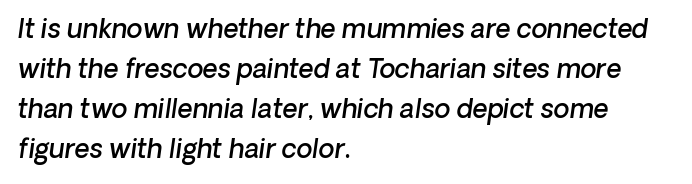
Q: Is the text bold? A: Semi-bold.
Q: Is the text underlined? A: No.
Q: How is the paragraph aligned? A: Left-aligned.
Q: Is the spacing between letters normal or unusually wide? A: Normal.
Q: Is the spacing between lines tight, normal or loose? A: Normal.
